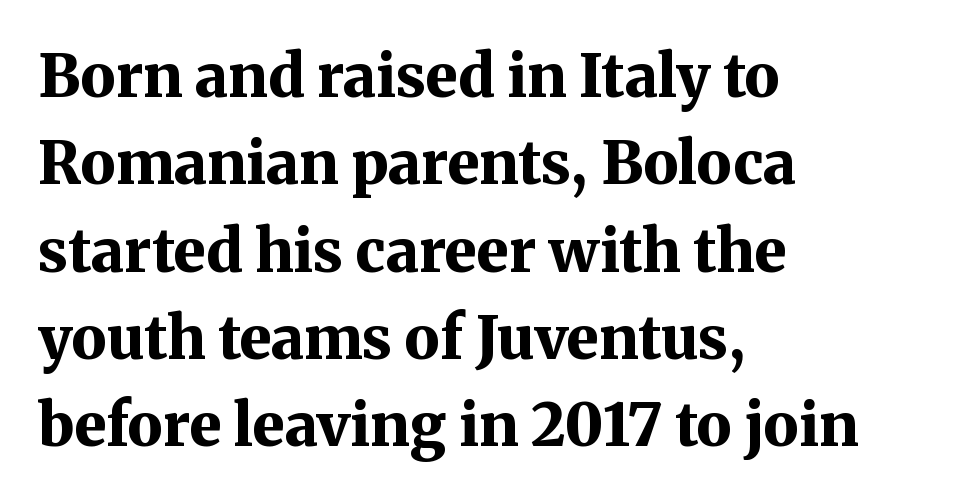
The image shows 59 px bold serif type, upright; set left-aligned, normal line spacing (1.48x), normal letter spacing, not underlined; medium stroke contrast and a medium x-height.
